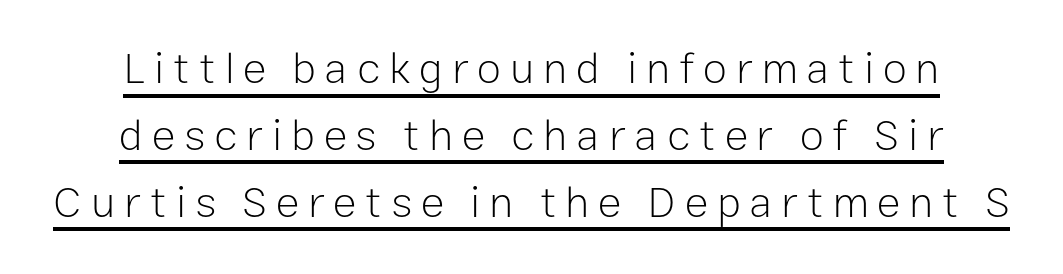
The face used here is rendered with a markedly widened letterfit. This sample carries an underscore along the baseline area. Line starts and ends both wander, symmetrically. In terms of letterform style, serifs are entirely absent. Posture: vertical. The font sits on the lighter half of the weight spectrum, regular included.
